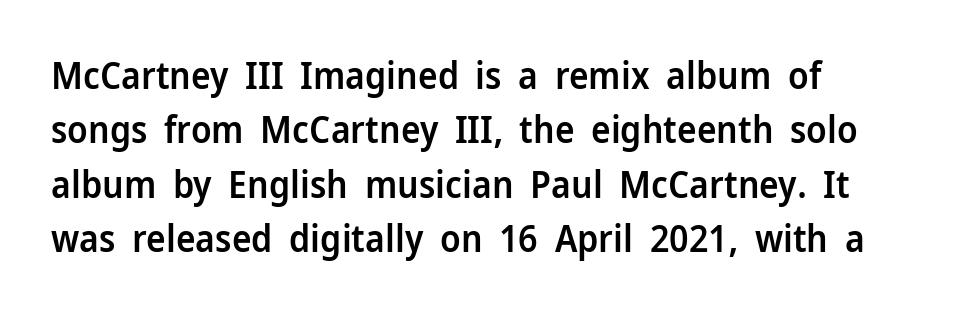
Q: Is the text bold? A: Semi-bold.
Q: Is the text italic (slanted)? A: No, it is upright.
Q: Is the typeface a serif or a sans-serif typeface? A: Sans-serif.
Q: Is the text underlined? A: No.
Q: How is the paragraph aligned? A: Left-aligned.
Q: Is the spacing between letters normal or unusually wide? A: Normal.
Q: Is the spacing between lines tight, normal or loose? A: Normal.
Q: Width (condensed, normal, or wide)? A: Normal.
Q: Stroke contrast? A: Low.
Q: x-height? A: Medium.
Q: Monospaced? A: No.
